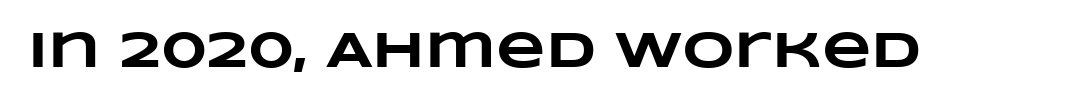
You could not count columns in this text — the font is proportionally spaced. You could call the tracking neutral — neither tight nor loose. The strip under each line holds only bare page. Is the type bold? Yes — the strokes are clearly thick and heavy.
